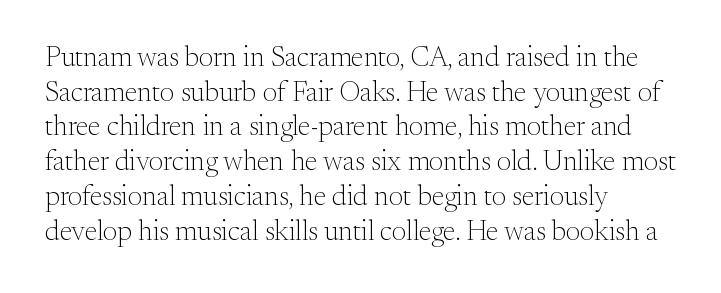
The image shows 28 px light serif type, upright; set left-aligned, line spacing 1.24x, normal letter spacing, not underlined; medium stroke contrast and a small x-height.
